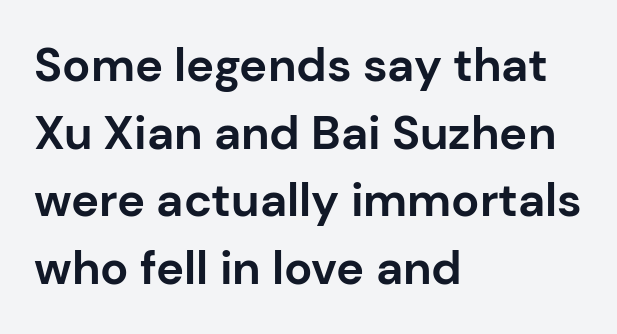
Q: Is the text bold? A: Yes.
Q: Is the text italic (slanted)? A: No, it is upright.
Q: Is the typeface a serif or a sans-serif typeface? A: Sans-serif.
Q: Is the text underlined? A: No.
Q: How is the paragraph aligned? A: Left-aligned.
Q: Is the spacing between letters normal or unusually wide? A: Normal.
Q: Is the spacing between lines tight, normal or loose? A: Normal.
Q: Width (condensed, normal, or wide)? A: Normal.
Q: Stroke contrast? A: Low.
Q: x-height? A: Medium.
Q: Monospaced? A: No.
